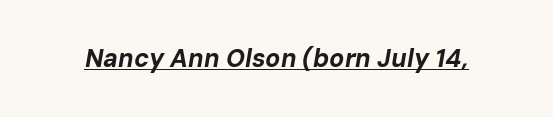
Q: Is the text bold? A: Yes.
Q: Is the text italic (slanted)? A: Yes, it leans right by about 10 degrees.
Q: Is the text underlined? A: Yes.
Q: Is the spacing between letters normal or unusually wide? A: Normal.
